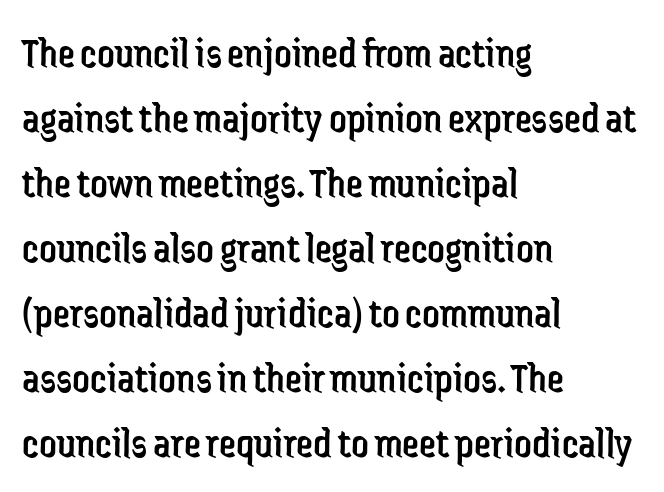
Q: Is the text bold? A: No.
Q: Is the text italic (slanted)? A: No, it is upright.
Q: Is the typeface a serif or a sans-serif typeface? A: Sans-serif.
Q: Is the text underlined? A: No.
Q: How is the paragraph aligned? A: Left-aligned.
Q: Is the spacing between letters normal or unusually wide? A: Normal.
Q: Is the spacing between lines tight, normal or loose? A: Normal.
Q: Width (condensed, normal, or wide)? A: Condensed.
Q: Stroke contrast? A: Low.
Q: x-height? A: Medium.
Q: Monospaced? A: No.
